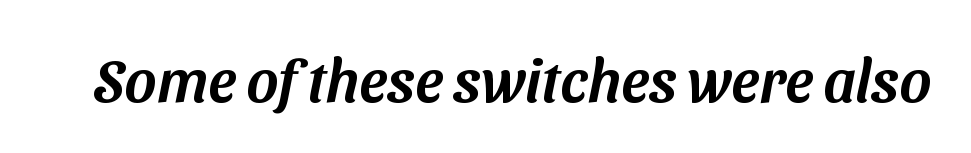
{"serif": "no", "width": "normal", "stroke_contrast": "medium", "x_height": "medium", "monospaced": "no", "underline": "no", "letter_spacing": "normal", "letter_spacing_em": 0.0, "glyph_px": 60}
